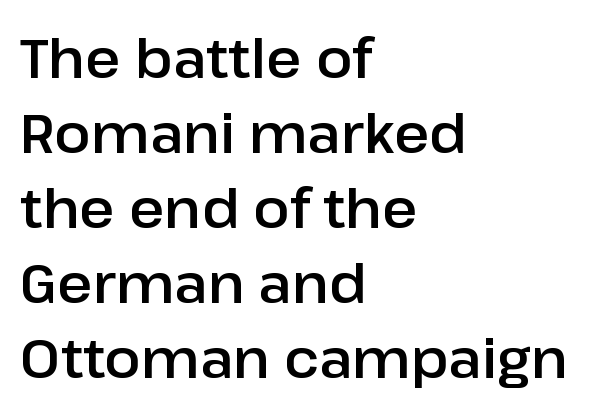
Q: Is the text italic (slanted)? A: No, it is upright.
Q: Is the typeface a serif or a sans-serif typeface? A: Sans-serif.
Q: Is the text underlined? A: No.
Q: How is the paragraph aligned? A: Left-aligned.
Q: Is the spacing between letters normal or unusually wide? A: Normal.
Q: Is the spacing between lines tight, normal or loose? A: Normal.
Q: Width (condensed, normal, or wide)? A: Normal.
Q: Stroke contrast? A: Low.
Q: x-height? A: Medium.
Q: Monospaced? A: No.
